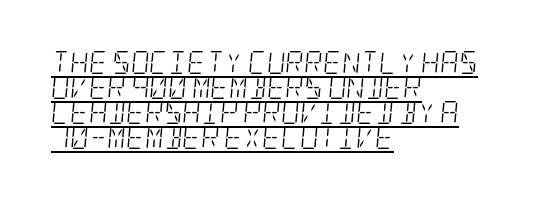
Q: Is the text bold? A: No.
Q: Is the text italic (slanted)? A: Yes, it leans right by about 5 degrees.
Q: Is the text underlined? A: Yes.
Q: How is the paragraph aligned? A: Left-aligned.
Q: Is the spacing between letters normal or unusually wide? A: Normal.
Q: Is the spacing between lines tight, normal or loose? A: Tight.
